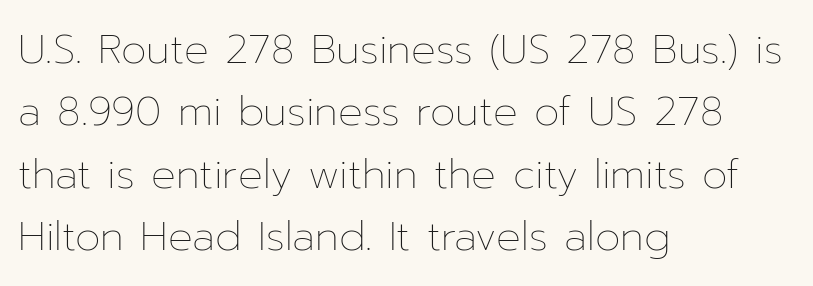
The image shows 41 px thin type, upright; set left-aligned, normal line spacing (1.52x), normal letter spacing, not underlined; low stroke contrast and a medium x-height.
